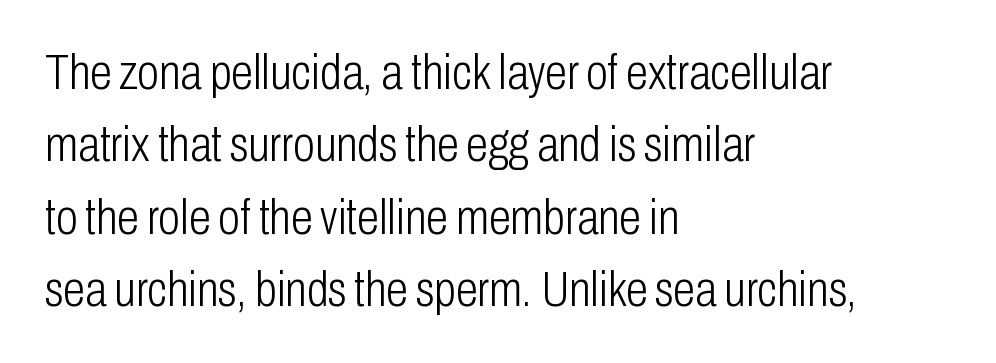
{"serif": "no", "italic": "no", "bold": "no", "weight": "light", "width": "condensed", "stroke_contrast": "low", "x_height": "medium", "monospaced": "no", "underline": "no", "align": "left", "line_spacing": "normal", "line_spacing_ratio": 1.45, "letter_spacing": "normal", "letter_spacing_em": 0.0, "glyph_px": 50}
